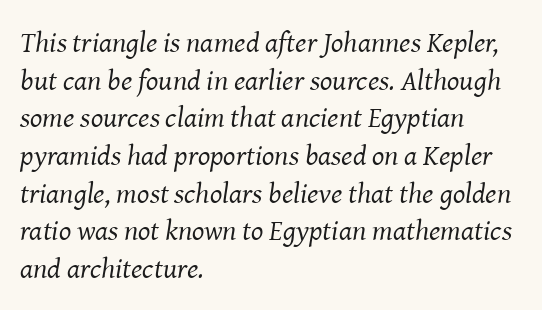
This rendering leaves character spacing at its baseline value. Looking at the ascenders, they clearly lean. Reading down the column, the eye jumps a familiar distance to each next line. The gap between lines stays unmarked. Note the varied advance widths — an 'i' is clearly narrower than an 'm'. Short and long lines alike share a common starting point at left.
